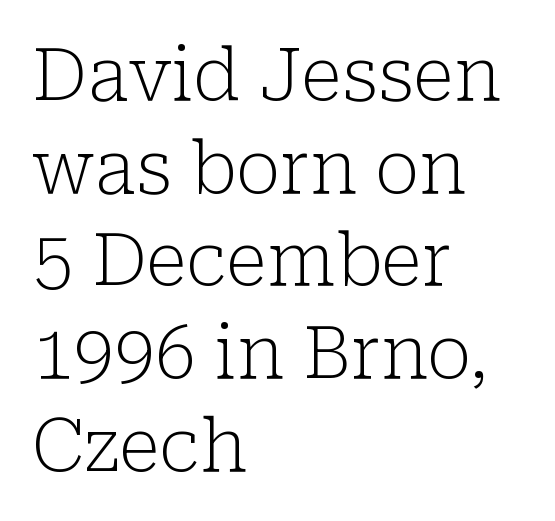
On a weight scale, this lands at 450 or below. Observe the ordinary spacing: letters are neighbours, not strangers. Here the designer chose a conventional face with non-uniform glyph widths. Leftover space on each line is placed entirely after the last word. Clear beneath every line of the passage.
